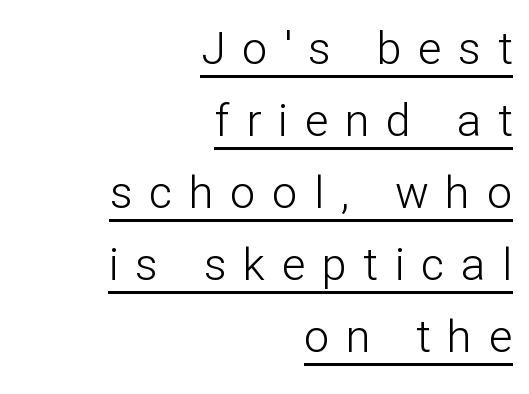
Q: Is the text bold? A: No.
Q: Is the text italic (slanted)? A: No, it is upright.
Q: Is the typeface a serif or a sans-serif typeface? A: Sans-serif.
Q: Is the text underlined? A: Yes.
Q: How is the paragraph aligned? A: Right-aligned.
Q: Is the spacing between letters normal or unusually wide? A: Unusually wide.
Q: Is the spacing between lines tight, normal or loose? A: Normal.
Q: Width (condensed, normal, or wide)? A: Normal.
Q: Stroke contrast? A: Low.
Q: x-height? A: Medium.
Q: Monospaced? A: No.
